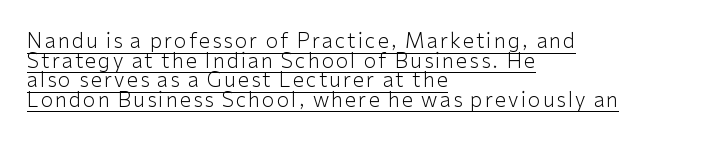
{"italic": "no", "bold": "no", "underline": "yes", "align": "left", "line_spacing": "tight", "line_spacing_ratio": 0.98, "glyph_px": 20}
